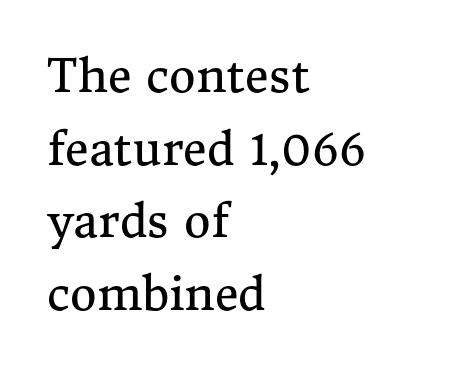
Q: Is the text bold? A: No.
Q: Is the text italic (slanted)? A: No, it is upright.
Q: Is the typeface a serif or a sans-serif typeface? A: Serif.
Q: Is the text underlined? A: No.
Q: How is the paragraph aligned? A: Left-aligned.
Q: Is the spacing between letters normal or unusually wide? A: Normal.
Q: Is the spacing between lines tight, normal or loose? A: Normal.
Q: Width (condensed, normal, or wide)? A: Normal.
Q: Stroke contrast? A: Medium.
Q: x-height? A: Medium.
Q: Monospaced? A: No.
